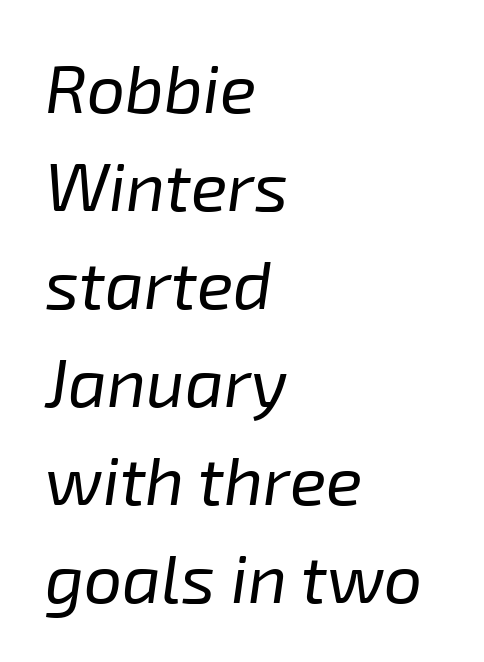
The image shows 68 px regular-weight type, italic (leaning right); set left-aligned, normal line spacing (1.44x), normal letter spacing, not underlined; low stroke contrast and a medium x-height.
